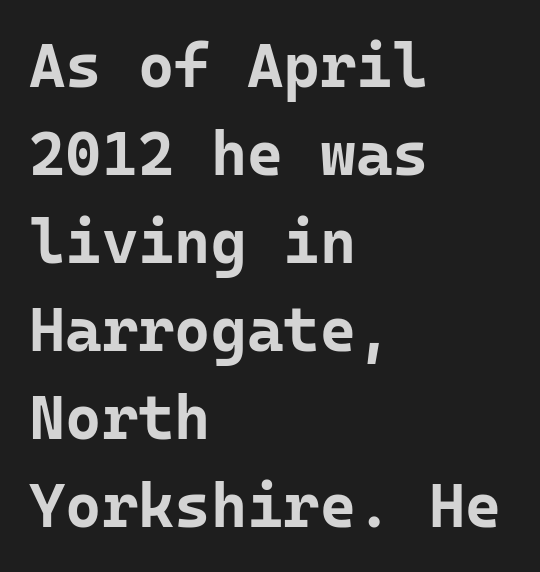
The image shows 62 px bold sans-serif type, upright, monospaced; set left-aligned, normal line spacing (1.42x), normal letter spacing, not underlined; low stroke contrast and a medium x-height.
